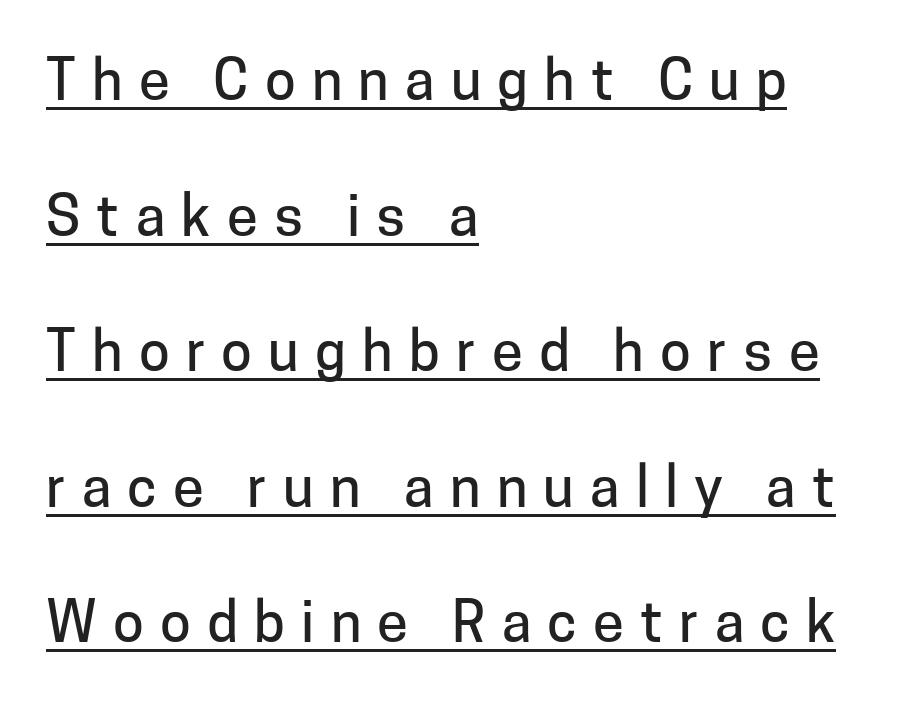
{"serif": "no", "italic": "no", "width": "normal", "stroke_contrast": "low", "x_height": "medium", "monospaced": "no", "underline": "yes", "align": "left", "line_spacing": "loose", "line_spacing_ratio": 2.42, "letter_spacing": "wide", "letter_spacing_em": 0.29, "glyph_px": 56}
